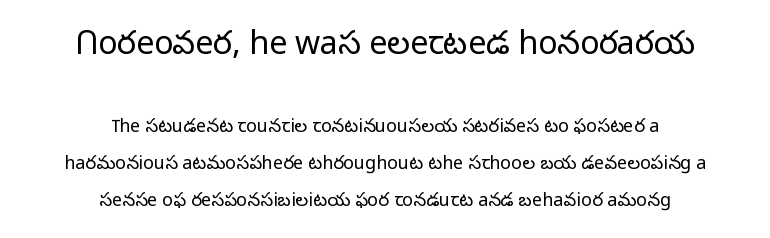
{"serif": "no", "italic": "no", "bold": "no", "weight": "light", "width": "normal", "stroke_contrast": "low", "x_height": "medium", "monospaced": "no", "underline": "no", "align": "center", "line_spacing": "loose", "line_spacing_ratio": 2.05, "letter_spacing": "normal", "letter_spacing_em": 0.0, "larger_block": "first", "size_ratio": 1.78, "glyph_px": 32}
